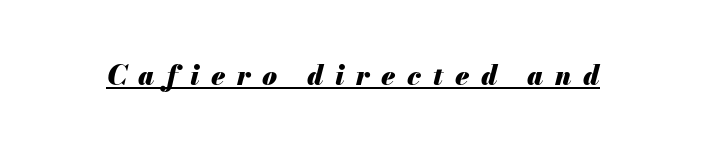
The image shows 27 px bold type, italic (leaning right); set unusually wide letter spacing (+0.43 em), underlined.
